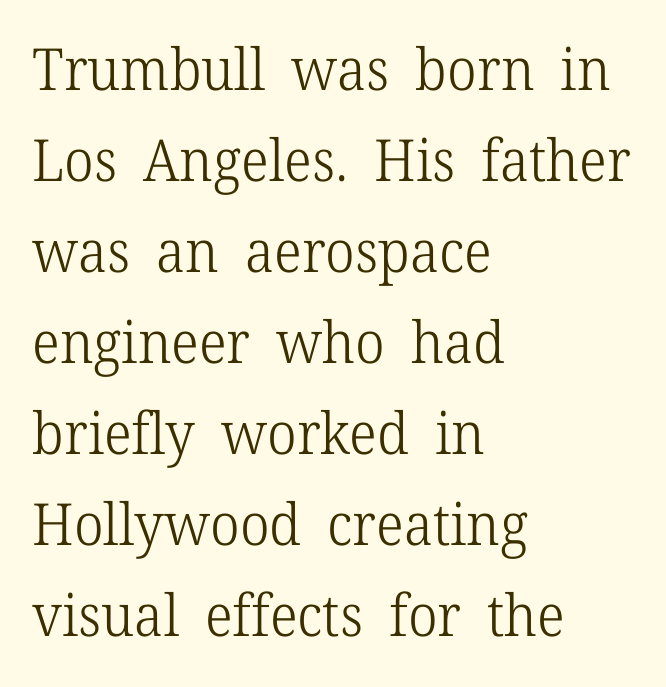
The image shows 58 px light serif type, upright; set left-aligned, normal line spacing (1.57x), normal letter spacing, not underlined; low stroke contrast and a medium x-height.
